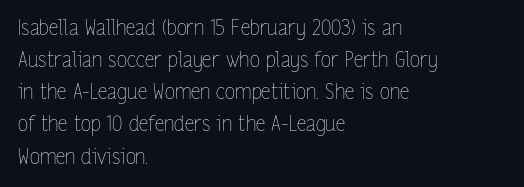
The image shows 21 px text type, upright; set left-aligned, normal line spacing (1.53x), normal letter spacing, not underlined.
